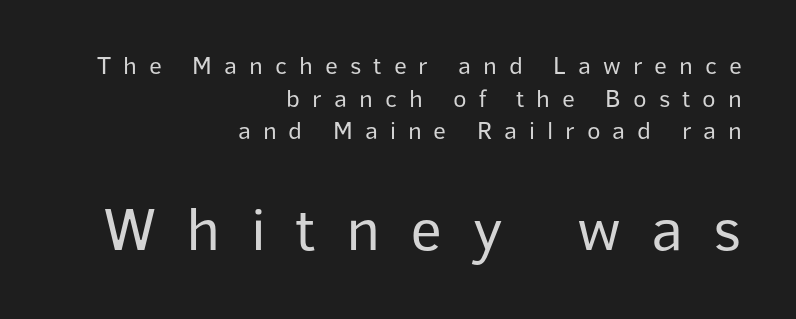
The image shows 62 px regular-weight sans-serif type, upright; set right-aligned, normal line spacing (1.31x), unusually wide letter spacing (+0.48 em), not underlined; the second (bottom) block is 2.48x larger; low stroke contrast and a medium x-height.
